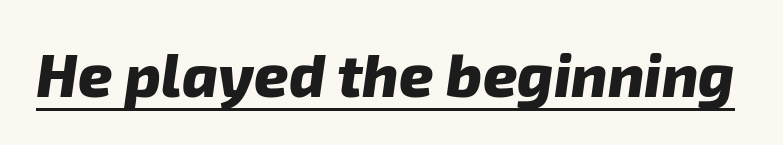
{"serif": "no", "bold": "yes", "weight": "heavy", "width": "normal", "stroke_contrast": "low", "x_height": "medium", "monospaced": "no", "underline": "yes", "letter_spacing": "normal", "letter_spacing_em": 0.0, "glyph_px": 60}
